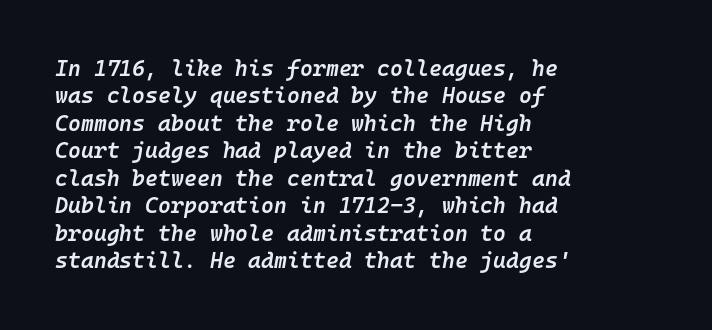
The image shows 22 px text type, italic (leaning right); set left-aligned, normal line spacing (1.25x), normal letter spacing, not underlined.
